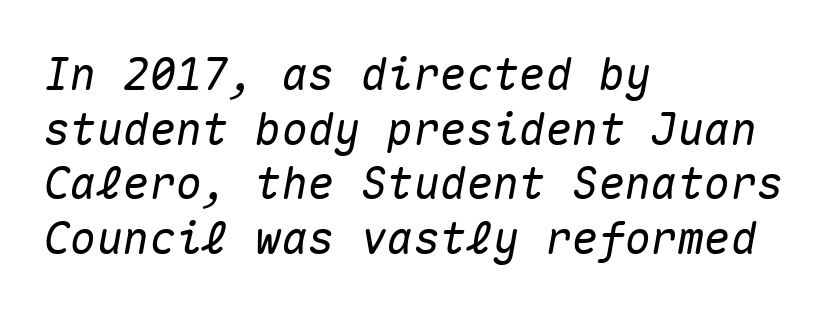
Q: Is the text italic (slanted)? A: Yes, it leans right by about 10 degrees.
Q: Is the text underlined? A: No.
Q: How is the paragraph aligned? A: Left-aligned.
Q: Is the spacing between letters normal or unusually wide? A: Normal.
Q: Width (condensed, normal, or wide)? A: Normal.
Q: Stroke contrast? A: Medium.
Q: x-height? A: Medium.
Q: Monospaced? A: Yes.
